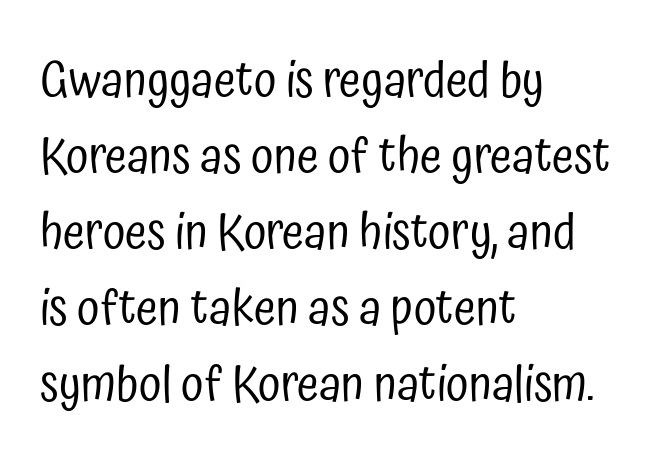
Q: Is the text bold? A: No.
Q: Is the text italic (slanted)? A: No, it is upright.
Q: Is the typeface a serif or a sans-serif typeface? A: Sans-serif.
Q: Is the text underlined? A: No.
Q: How is the paragraph aligned? A: Left-aligned.
Q: Is the spacing between letters normal or unusually wide? A: Normal.
Q: Is the spacing between lines tight, normal or loose? A: Normal.
Q: Width (condensed, normal, or wide)? A: Condensed.
Q: Stroke contrast? A: Low.
Q: x-height? A: Medium.
Q: Monospaced? A: No.
